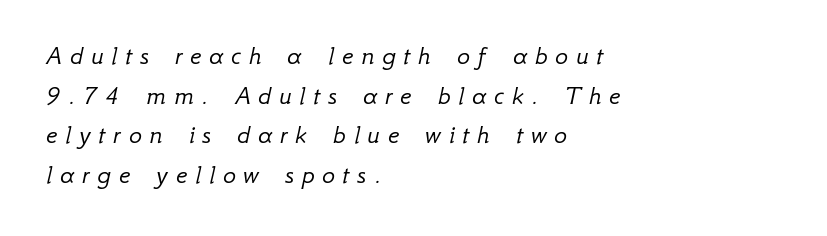
Q: Is the text bold? A: No.
Q: Is the text italic (slanted)? A: Yes, it leans right by about 12 degrees.
Q: Is the text underlined? A: No.
Q: How is the paragraph aligned? A: Left-aligned.
Q: Is the spacing between letters normal or unusually wide? A: Unusually wide.
Q: Is the spacing between lines tight, normal or loose? A: Normal.
